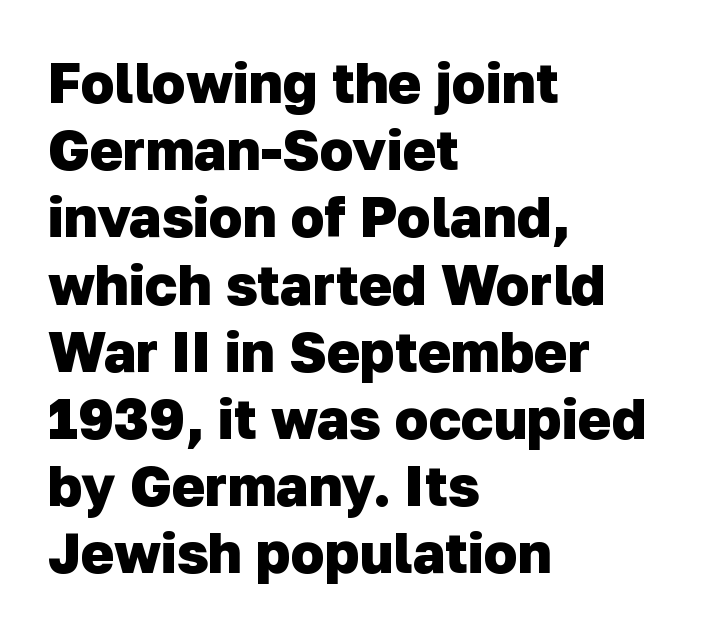
Bold? Absolutely — the strokes are thick and heavy. This is sans-serif lettering, the kind often seen on screens and signage. Words appear dense and cohesive because spacing is normal. The ragged edge is on the right, which tells us the setting is flush left. The glyphs are unaccompanied by any horizontal stroke below them.
